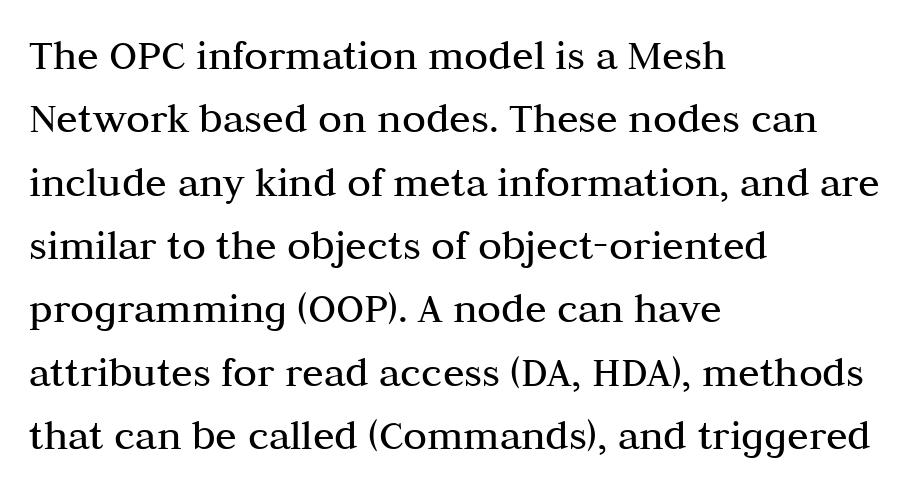
The area under the type is left untouched. A light-to-regular cut is what we see here. The letters sit at their default tracking, neither squeezed nor spread. Each letter's strokes conclude with small projecting serifs. A typesetter would call this proportional, since set widths differ per character. The space between consecutive lines is moderate.
